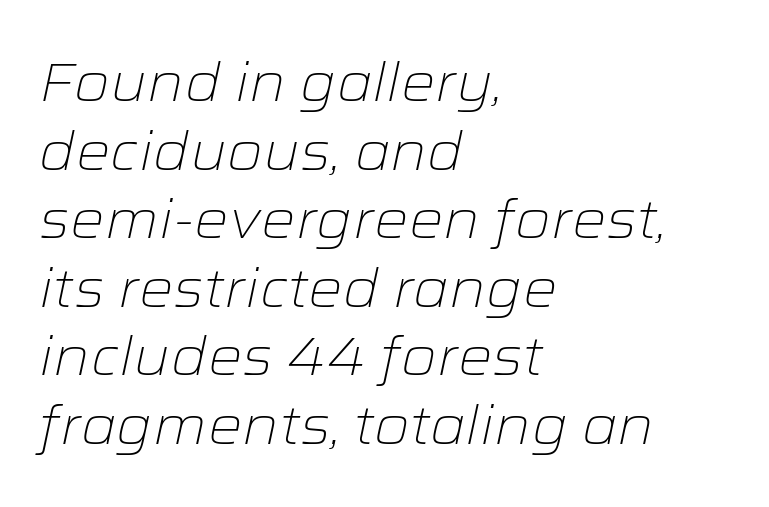
{"italic": "yes", "lean": "right", "slant_degrees": 12, "bold": "no", "weight": "light", "width": "wide", "stroke_contrast": "low", "x_height": "medium", "monospaced": "no", "underline": "no", "align": "left", "line_spacing": "normal", "line_spacing_ratio": 1.27, "letter_spacing": "normal", "letter_spacing_em": 0.0, "glyph_px": 54}
